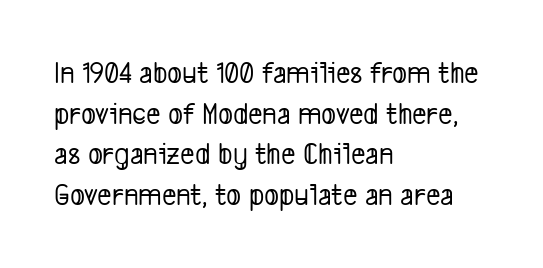
{"serif": "no", "width": "condensed", "stroke_contrast": "low", "x_height": "medium", "monospaced": "no", "underline": "no", "align": "left", "line_spacing": "normal", "line_spacing_ratio": 1.31, "letter_spacing": "normal", "letter_spacing_em": 0.0, "glyph_px": 31}
